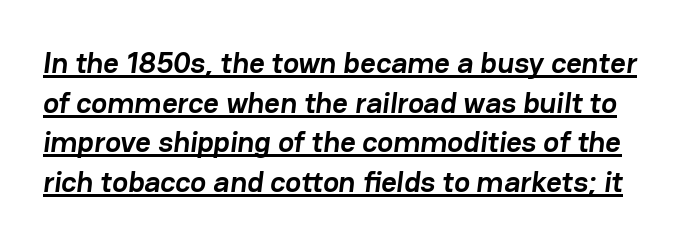
Classification — sans serif. What's the leading like? Ordinary, nothing unusual. A typesetter would call this zero additional tracking. Think of a printed novel: that variable character pitch is what you see here. Weight check: bold — yes, fully. The rendering uses the underline text-decoration.
